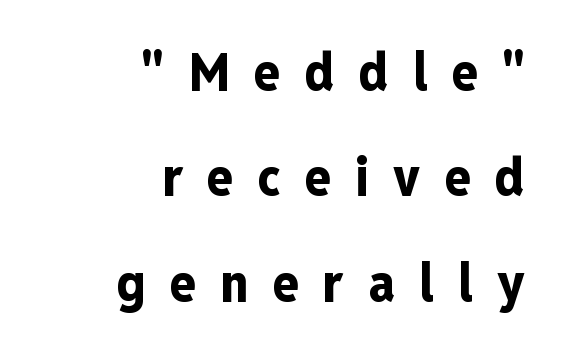
The image shows 54 px bold, condensed sans-serif type, upright; set right-aligned, loose line spacing (1.95x), unusually wide letter spacing (+0.45 em), not underlined; low stroke contrast and a medium x-height.
